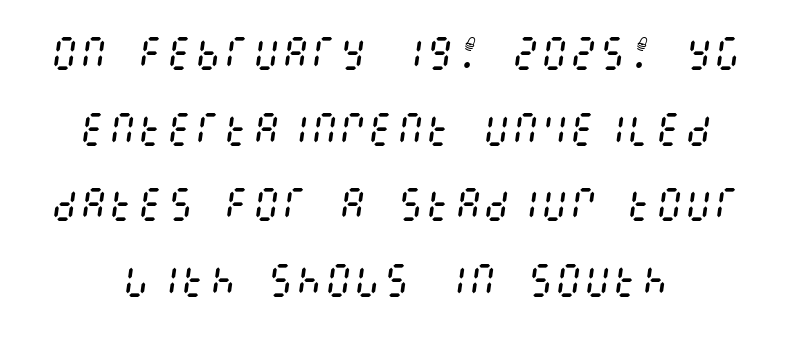
{"italic": "yes", "lean": "right", "slant_degrees": 8, "bold": "no", "weight": "regular", "width": "condensed", "stroke_contrast": "medium", "x_height": "large", "underline": "no", "align": "center", "line_spacing": "loose", "line_spacing_ratio": 2.1, "letter_spacing": "normal", "letter_spacing_em": 0.0, "glyph_px": 36}
